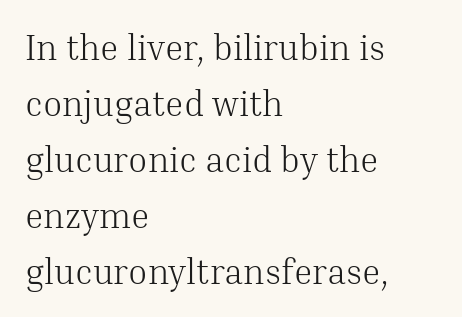
A quiet, ordinary-to-light weight characterises the typeface. Varying glyph widths throughout — classic text-font behaviour. The string is rendered with underlining switched off. If you drew a line through each stem, it would be perfectly vertical. This sample is left-justified, so line endings fall wherever the words run out.
